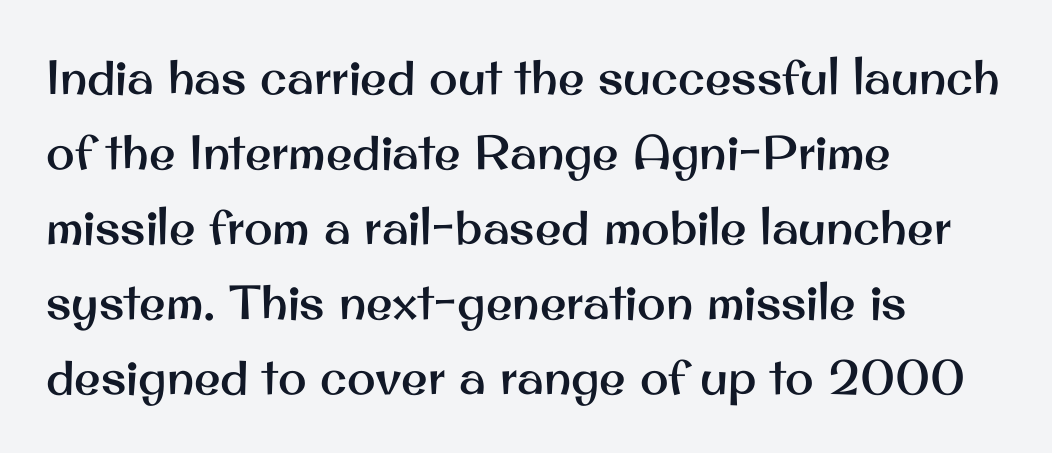
The image shows 48 px sans-serif type, upright; set left-aligned, normal line spacing (1.56x), normal letter spacing, not underlined; medium stroke contrast and a small x-height.
